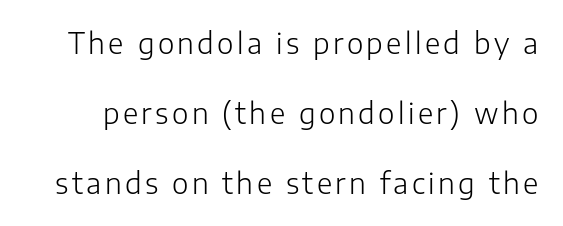
Q: Is the text bold? A: No.
Q: Is the text italic (slanted)? A: No, it is upright.
Q: Is the typeface a serif or a sans-serif typeface? A: Sans-serif.
Q: Is the text underlined? A: No.
Q: Is the spacing between lines tight, normal or loose? A: Loose.
Q: Width (condensed, normal, or wide)? A: Normal.
Q: Stroke contrast? A: Low.
Q: x-height? A: Medium.
Q: Monospaced? A: No.
